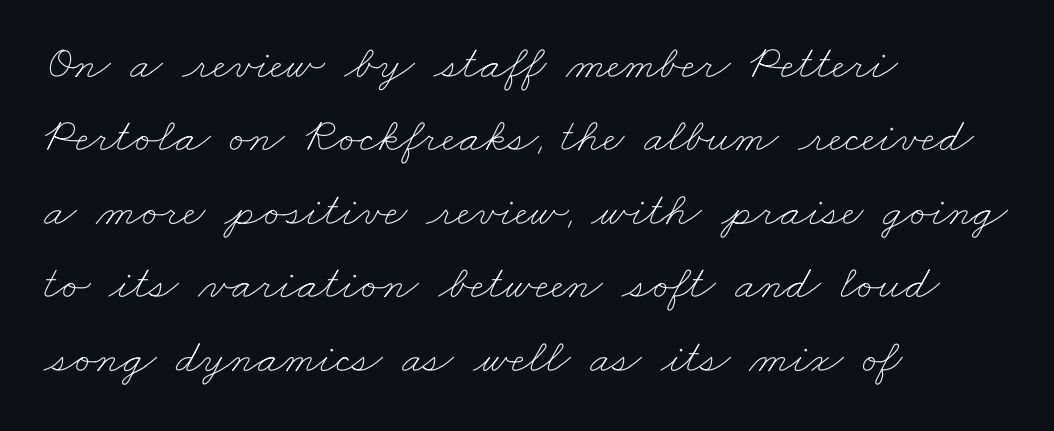
The image shows 48 px thin, wide type; set left-aligned, normal line spacing (1.53x), normal letter spacing, not underlined; low stroke contrast and a small x-height.
